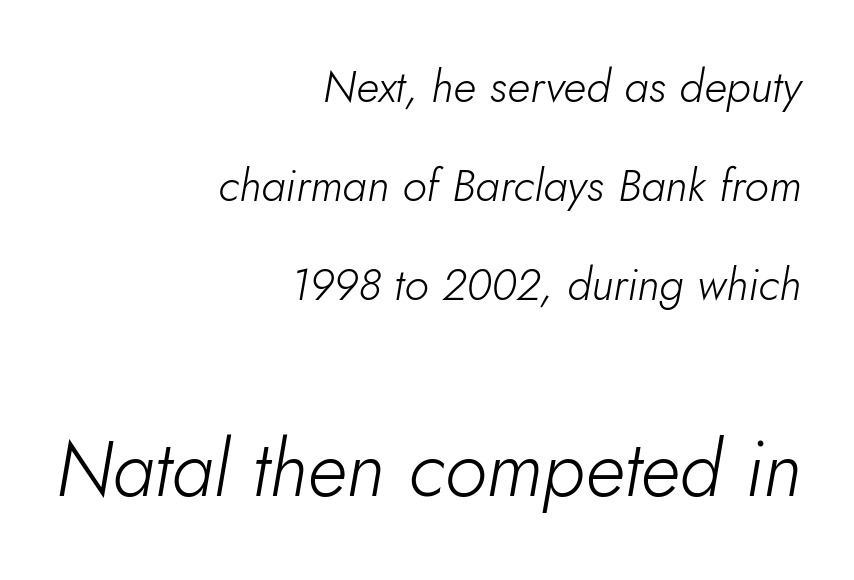
{"italic": "yes", "lean": "right", "slant_degrees": 10, "bold": "no", "weight": "light", "width": "normal", "stroke_contrast": "low", "x_height": "small", "monospaced": "no", "underline": "no", "align": "right", "line_spacing": "loose", "line_spacing_ratio": 2.2, "letter_spacing": "normal", "letter_spacing_em": 0.0, "larger_block": "second", "size_ratio": 1.73, "glyph_px": 78}
